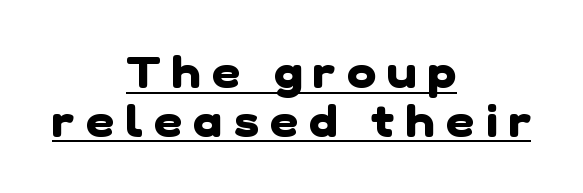
The image shows 44 px heavy sans-serif type; set centered, tight line spacing (1.11x), unusually wide letter spacing (+0.26 em), underlined; low stroke contrast and a medium x-height.
